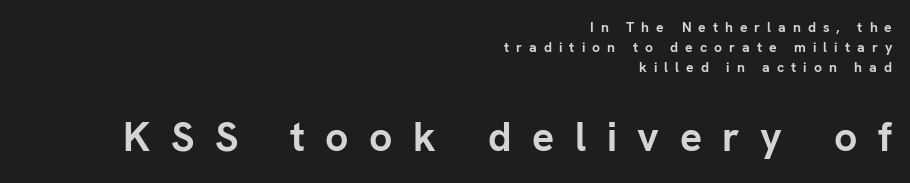
Q: Is the text bold? A: Yes.
Q: Is the text italic (slanted)? A: No, it is upright.
Q: Is the typeface a serif or a sans-serif typeface? A: Sans-serif.
Q: Is the text underlined? A: No.
Q: How is the paragraph aligned? A: Right-aligned.
Q: Is the spacing between letters normal or unusually wide? A: Unusually wide.
Q: Is the spacing between lines tight, normal or loose? A: Normal.
Q: Which block of text is set in a larger size, the first (top) or the second (bottom)? A: The second (bottom) one.
Q: Width (condensed, normal, or wide)? A: Normal.
Q: Stroke contrast? A: Low.
Q: x-height? A: Medium.
Q: Monospaced? A: No.
